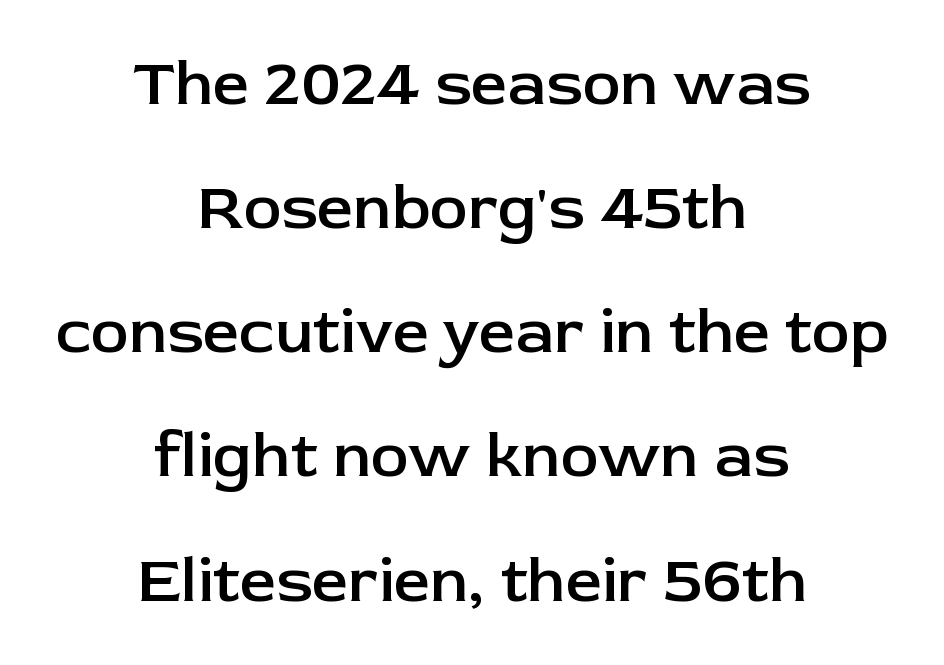
The image shows 64 px semibold sans-serif type, upright; set centered, loose line spacing (1.94x), normal letter spacing, not underlined; low stroke contrast and a medium x-height.
